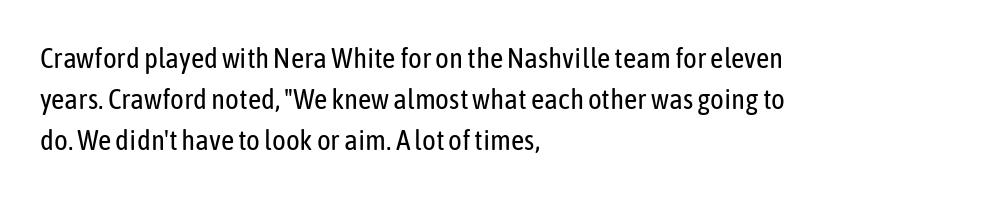
The image shows 29 px regular-weight, condensed sans-serif type, upright; set left-aligned, normal line spacing (1.41x), normal letter spacing, not underlined; low stroke contrast and a medium x-height.
